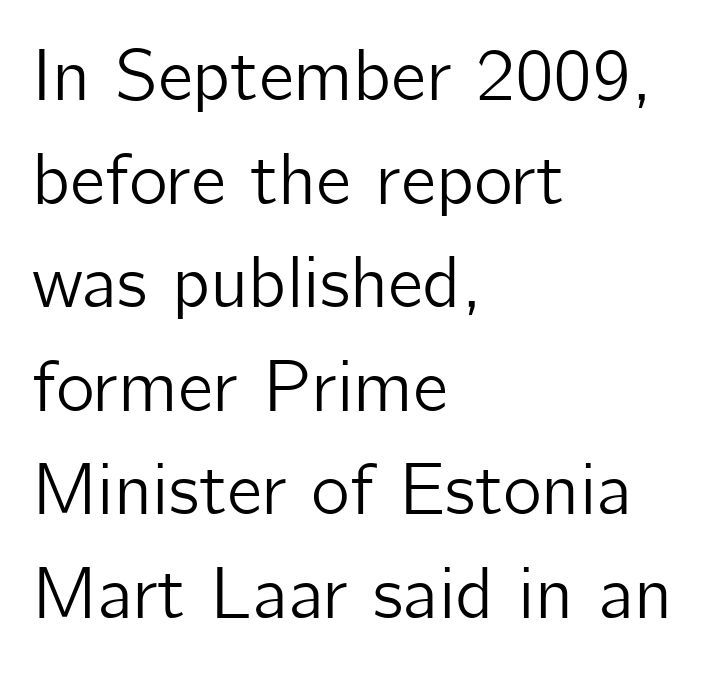
{"serif": "no", "italic": "no", "width": "normal", "stroke_contrast": "low", "x_height": "medium", "monospaced": "no", "underline": "no", "align": "left", "line_spacing": "normal", "line_spacing_ratio": 1.4, "letter_spacing": "normal", "letter_spacing_em": 0.0, "glyph_px": 74}
